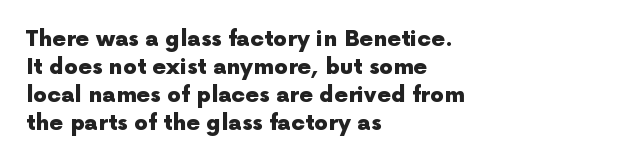
Q: Is the text bold? A: Yes.
Q: Is the text italic (slanted)? A: No, it is upright.
Q: Is the text underlined? A: No.
Q: How is the paragraph aligned? A: Left-aligned.
Q: Is the spacing between letters normal or unusually wide? A: Normal.
Q: Is the spacing between lines tight, normal or loose? A: Normal.
